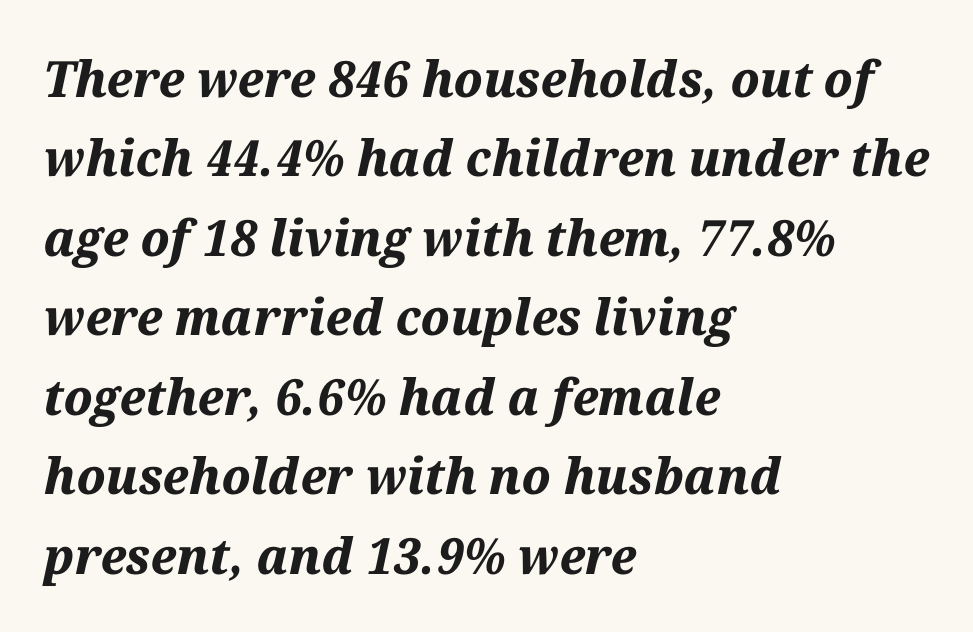
Q: Is the text bold? A: Yes.
Q: Is the text italic (slanted)? A: Yes, it leans right by about 12 degrees.
Q: Is the text underlined? A: No.
Q: How is the paragraph aligned? A: Left-aligned.
Q: Is the spacing between letters normal or unusually wide? A: Normal.
Q: Is the spacing between lines tight, normal or loose? A: Normal.
Q: Width (condensed, normal, or wide)? A: Normal.
Q: Stroke contrast? A: Medium.
Q: x-height? A: Medium.
Q: Monospaced? A: No.
